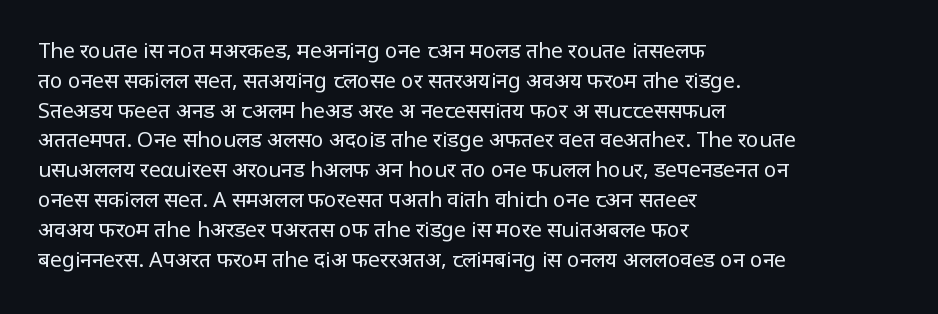
Quick note: interline space is typical. Nothing unusual about the tracking: characters are spaced as the font intends. Unmarked baselines from the first word to the last. No italicization has been applied; the sample stays upright.
